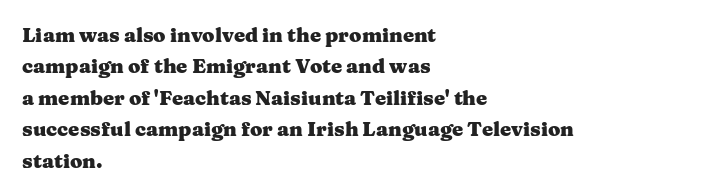
Q: Is the text bold? A: Yes.
Q: Is the text italic (slanted)? A: No, it is upright.
Q: Is the text underlined? A: No.
Q: How is the paragraph aligned? A: Left-aligned.
Q: Is the spacing between letters normal or unusually wide? A: Normal.
Q: Is the spacing between lines tight, normal or loose? A: Normal.
